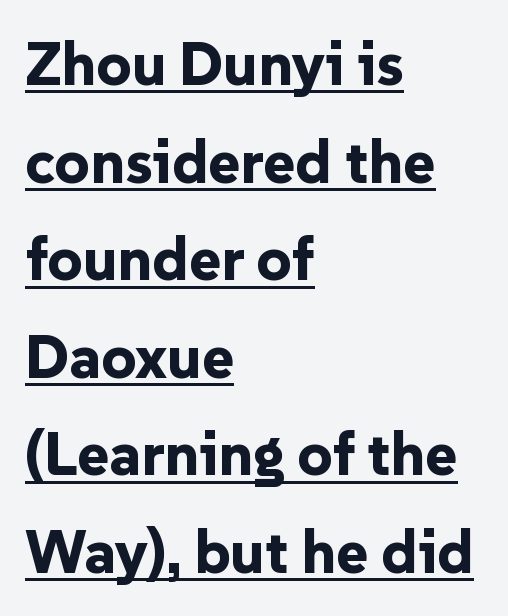
Q: Is the text bold? A: Yes.
Q: Is the text italic (slanted)? A: No, it is upright.
Q: Is the typeface a serif or a sans-serif typeface? A: Sans-serif.
Q: Is the text underlined? A: Yes.
Q: How is the paragraph aligned? A: Left-aligned.
Q: Is the spacing between letters normal or unusually wide? A: Normal.
Q: Is the spacing between lines tight, normal or loose? A: Normal.
Q: Width (condensed, normal, or wide)? A: Normal.
Q: Stroke contrast? A: Low.
Q: x-height? A: Medium.
Q: Monospaced? A: No.
